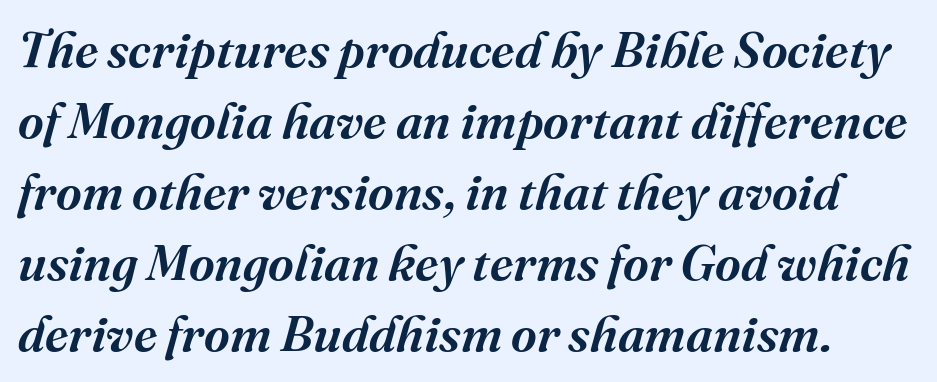
{"serif": "yes", "italic": "yes", "lean": "right", "slant_degrees": 16, "bold": "semi", "weight": "semibold", "width": "normal", "stroke_contrast": "medium", "x_height": "medium", "monospaced": "no", "underline": "no", "line_spacing": "normal", "line_spacing_ratio": 1.42, "letter_spacing": "normal", "letter_spacing_em": 0.0, "glyph_px": 50}
